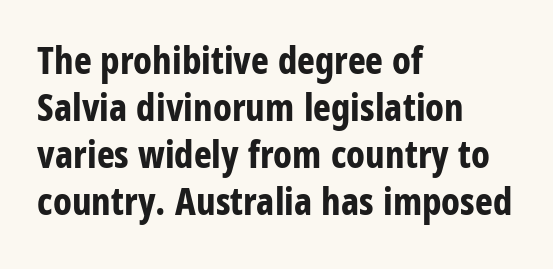
Q: Is the text bold? A: Yes.
Q: Is the text italic (slanted)? A: No, it is upright.
Q: Is the typeface a serif or a sans-serif typeface? A: Sans-serif.
Q: Is the text underlined? A: No.
Q: How is the paragraph aligned? A: Left-aligned.
Q: Is the spacing between letters normal or unusually wide? A: Normal.
Q: Width (condensed, normal, or wide)? A: Condensed.
Q: Stroke contrast? A: Low.
Q: x-height? A: Large.
Q: Monospaced? A: No.
